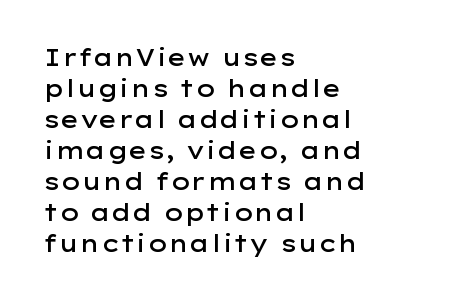
A bare baseline throughout the passage. The gaps between neighbouring characters are ordinary and unremarkable. These lines were composed using upright roman letters. Honestly, the row spacing looks completely unremarkable. In terms of weight, the rendering is demibold, just under bold. The typesetter chose a ragged-right arrangement here.
